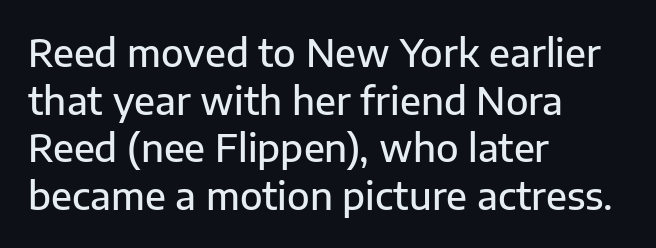
Q: Is the text bold? A: Semi-bold.
Q: Is the text italic (slanted)? A: No, it is upright.
Q: Is the typeface a serif or a sans-serif typeface? A: Sans-serif.
Q: Is the text underlined? A: No.
Q: How is the paragraph aligned? A: Left-aligned.
Q: Is the spacing between letters normal or unusually wide? A: Normal.
Q: Is the spacing between lines tight, normal or loose? A: Normal.
Q: Width (condensed, normal, or wide)? A: Normal.
Q: Stroke contrast? A: Low.
Q: x-height? A: Medium.
Q: Monospaced? A: No.
